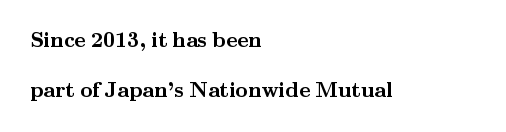
The image shows 21 px bold type, upright; set left-aligned, loose line spacing (2.37x), normal letter spacing, not underlined.
